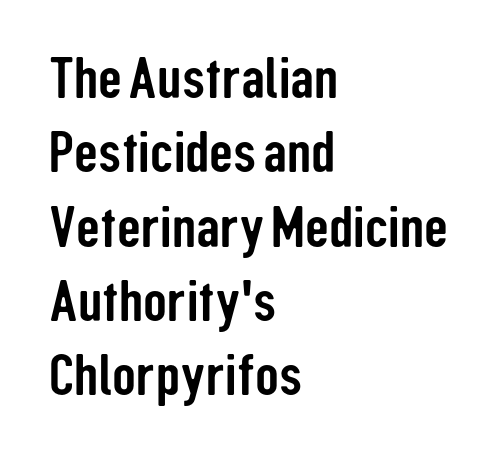
Q: Is the text italic (slanted)? A: No, it is upright.
Q: Is the typeface a serif or a sans-serif typeface? A: Sans-serif.
Q: Is the text underlined? A: No.
Q: How is the paragraph aligned? A: Left-aligned.
Q: Is the spacing between letters normal or unusually wide? A: Normal.
Q: Is the spacing between lines tight, normal or loose? A: Normal.
Q: Width (condensed, normal, or wide)? A: Condensed.
Q: Stroke contrast? A: Low.
Q: x-height? A: Medium.
Q: Monospaced? A: No.
